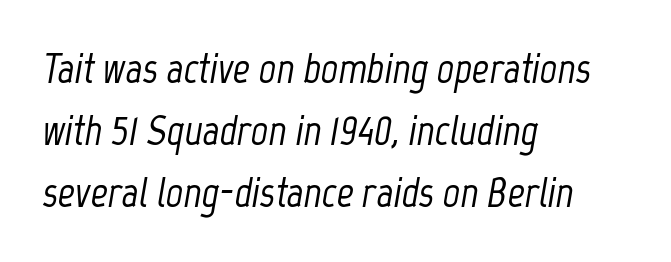
Q: Is the text italic (slanted)? A: Yes, it leans right by about 12 degrees.
Q: Is the text underlined? A: No.
Q: How is the paragraph aligned? A: Left-aligned.
Q: Is the spacing between letters normal or unusually wide? A: Normal.
Q: Is the spacing between lines tight, normal or loose? A: Normal.
Q: Width (condensed, normal, or wide)? A: Condensed.
Q: Stroke contrast? A: Low.
Q: x-height? A: Medium.
Q: Monospaced? A: No.
